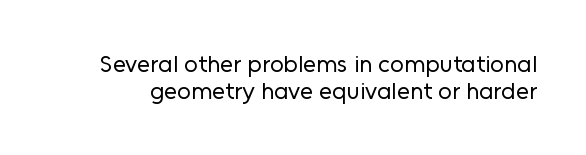
{"italic": "no", "bold": "no", "underline": "no", "line_spacing": "tight", "line_spacing_ratio": 1.14, "letter_spacing": "normal", "letter_spacing_em": 0.0, "glyph_px": 24}
